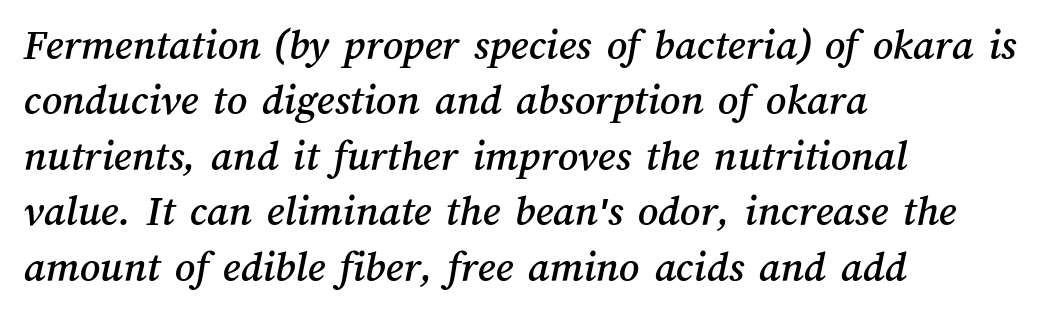
The letterforms sit shoulder to shoulder at normal distance. The string is rendered with underlining switched off. A student would call this left alignment; a typographer would say flush left, rag right. The designer left line spacing at the default. Note the varied advance widths — an 'i' is clearly narrower than an 'm'.
